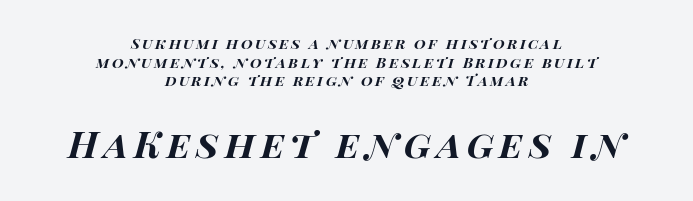
Q: Is the text bold? A: Yes.
Q: Is the text italic (slanted)? A: Yes, it leans right by about 15 degrees.
Q: Is the text underlined? A: No.
Q: How is the paragraph aligned? A: Centered.
Q: Which block of text is set in a larger size, the first (top) or the second (bottom)? A: The second (bottom) one.
Q: Width (condensed, normal, or wide)? A: Wide.
Q: Stroke contrast? A: High.
Q: x-height? A: Large.
Q: Monospaced? A: No.
